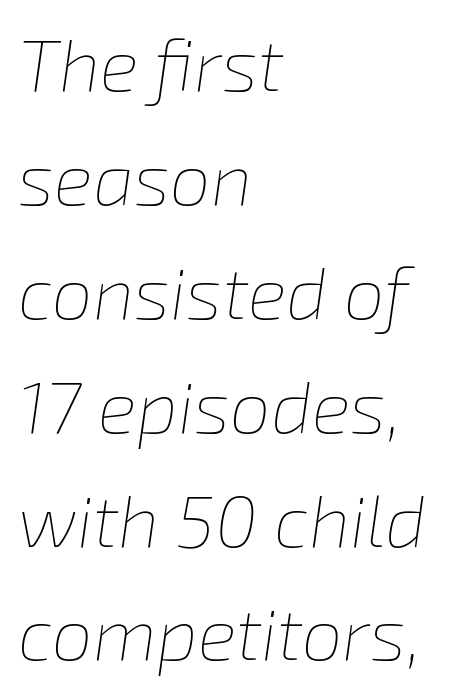
Q: Is the text bold? A: No.
Q: Is the text italic (slanted)? A: Yes, it leans right by about 8 degrees.
Q: Is the text underlined? A: No.
Q: How is the paragraph aligned? A: Left-aligned.
Q: Is the spacing between letters normal or unusually wide? A: Normal.
Q: Is the spacing between lines tight, normal or loose? A: Normal.
Q: Width (condensed, normal, or wide)? A: Normal.
Q: Stroke contrast? A: Low.
Q: x-height? A: Medium.
Q: Monospaced? A: No.
